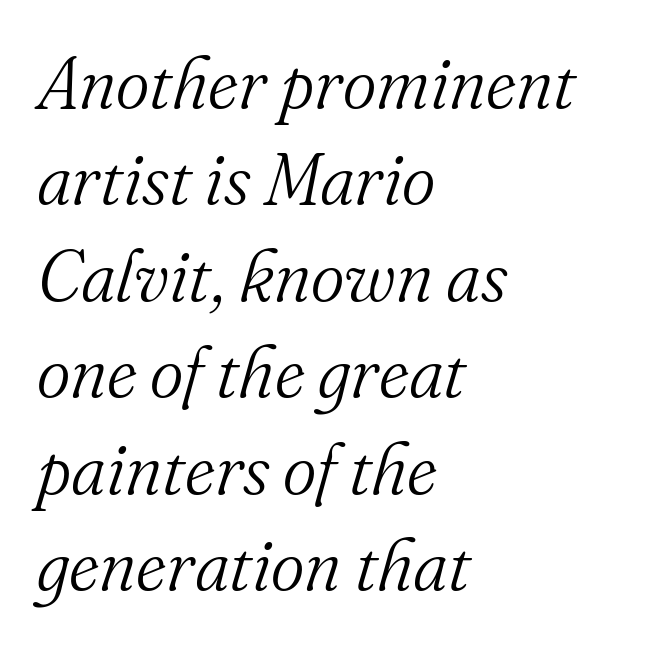
Does extra space separate the letters? No, they use regular spacing. Descender tails drop into unmarked territory. This sample uses a serif face. Normally led — the rows are evenly, conventionally spaced. The face used here has a pronounced slope to its letters. The font is comparable to plain body text, perhaps lighter.
